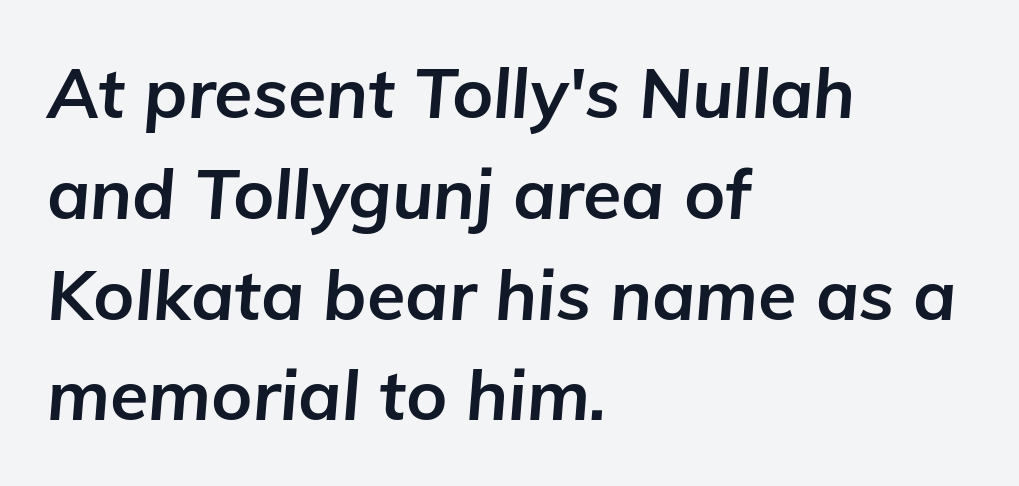
Q: Is the text bold? A: Yes.
Q: Is the text italic (slanted)? A: Yes, it leans right by about 5 degrees.
Q: Is the text underlined? A: No.
Q: How is the paragraph aligned? A: Left-aligned.
Q: Is the spacing between letters normal or unusually wide? A: Normal.
Q: Is the spacing between lines tight, normal or loose? A: Normal.
Q: Width (condensed, normal, or wide)? A: Normal.
Q: Stroke contrast? A: Low.
Q: x-height? A: Medium.
Q: Monospaced? A: No.
